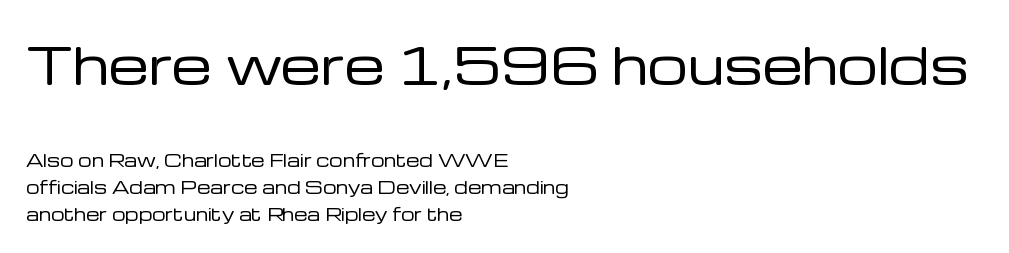
Q: Is the text bold? A: No.
Q: Is the text italic (slanted)? A: No, it is upright.
Q: Is the typeface a serif or a sans-serif typeface? A: Sans-serif.
Q: Is the text underlined? A: No.
Q: How is the paragraph aligned? A: Left-aligned.
Q: Is the spacing between letters normal or unusually wide? A: Normal.
Q: Is the spacing between lines tight, normal or loose? A: Normal.
Q: Which block of text is set in a larger size, the first (top) or the second (bottom)? A: The first (top) one.
Q: Width (condensed, normal, or wide)? A: Normal.
Q: Stroke contrast? A: Low.
Q: x-height? A: Medium.
Q: Monospaced? A: No.
